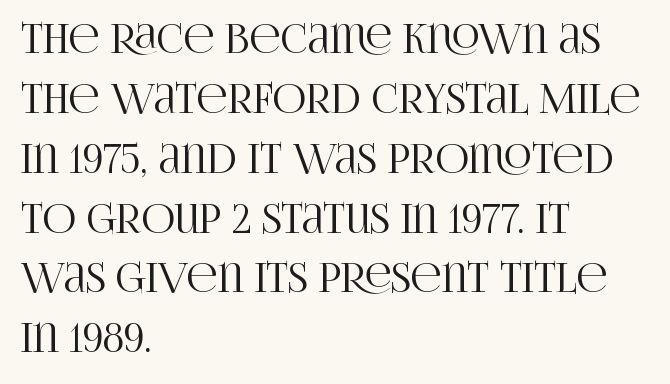
The image shows 41 px condensed serif type, upright; set left-aligned, normal line spacing (1.46x), normal letter spacing, not underlined; high stroke contrast and a large x-height.
